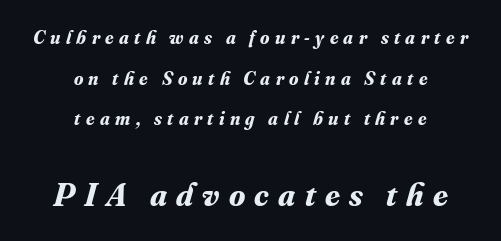
{"serif": "yes", "italic": "yes", "lean": "right", "slant_degrees": 16, "bold": "yes", "weight": "bold", "width": "normal", "stroke_contrast": "medium", "x_height": "small", "monospaced": "no", "underline": "no", "align": "center", "line_spacing": "loose", "line_spacing_ratio": 2.14, "letter_spacing": "wide", "letter_spacing_em": 0.28, "larger_block": "second", "size_ratio": 1.74, "glyph_px": 33}
